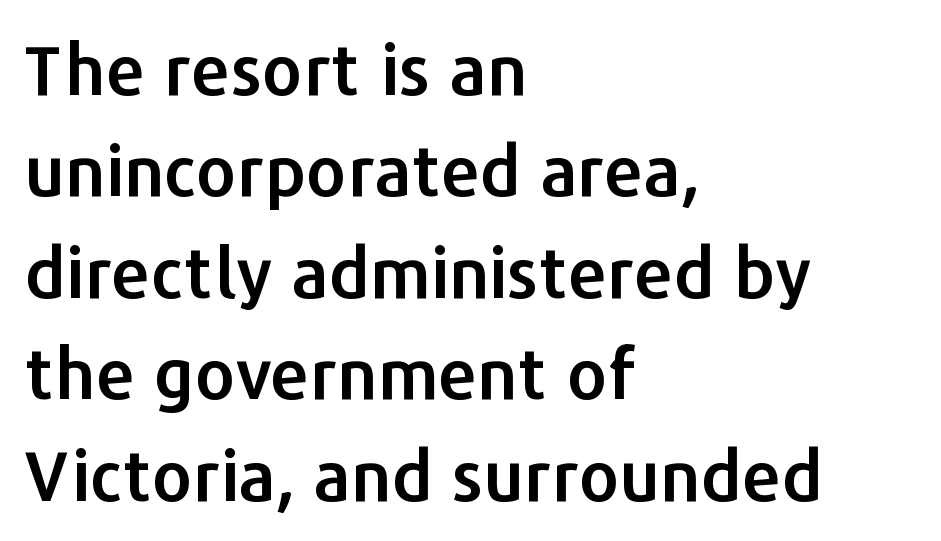
Q: Is the text italic (slanted)? A: No, it is upright.
Q: Is the typeface a serif or a sans-serif typeface? A: Sans-serif.
Q: Is the text underlined? A: No.
Q: How is the paragraph aligned? A: Left-aligned.
Q: Is the spacing between letters normal or unusually wide? A: Normal.
Q: Is the spacing between lines tight, normal or loose? A: Normal.
Q: Width (condensed, normal, or wide)? A: Normal.
Q: Stroke contrast? A: Low.
Q: x-height? A: Medium.
Q: Monospaced? A: No.
